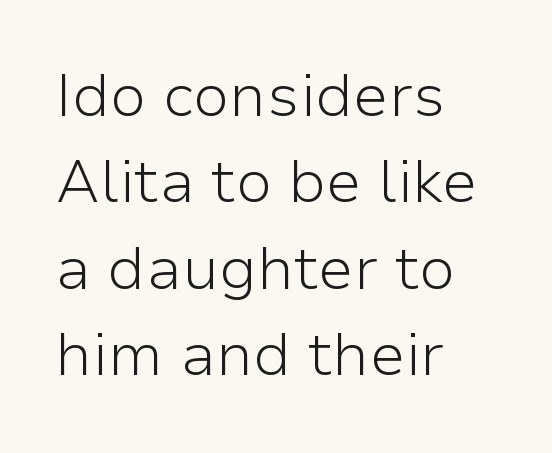
{"serif": "no", "italic": "no", "bold": "no", "weight": "light", "width": "normal", "stroke_contrast": "low", "x_height": "medium", "monospaced": "no", "underline": "no", "align": "left", "line_spacing": "normal", "line_spacing_ratio": 1.44, "letter_spacing": "normal", "letter_spacing_em": 0.0, "glyph_px": 60}
